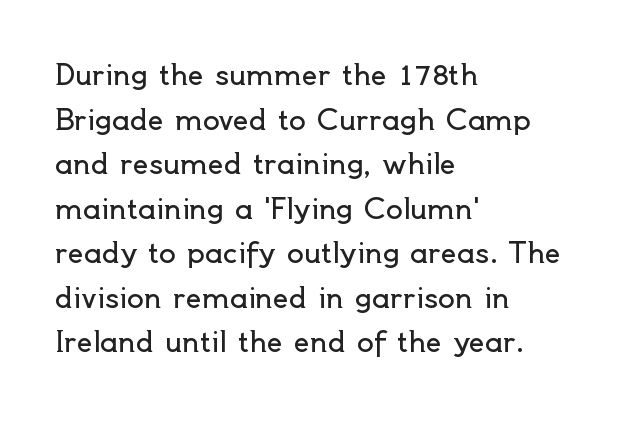
{"serif": "no", "italic": "no", "bold": "no", "weight": "regular", "width": "normal", "x_height": "small", "monospaced": "no", "underline": "no", "align": "left", "line_spacing": "normal", "line_spacing_ratio": 1.59, "letter_spacing": "normal", "letter_spacing_em": 0.0, "glyph_px": 28}
